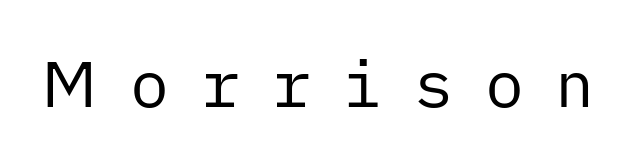
{"serif": "no", "italic": "no", "bold": "no", "weight": "regular", "width": "normal", "stroke_contrast": "low", "x_height": "medium", "underline": "no", "letter_spacing": "wide", "letter_spacing_em": 0.49, "glyph_px": 65}
